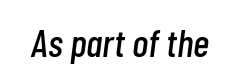
A typesetter would call this proportional, since set widths differ per character. Letter spacing: default. You can tell it's italic because the verticals aren't actually vertical. Letters rest on an invisible, unmarked baseline.
